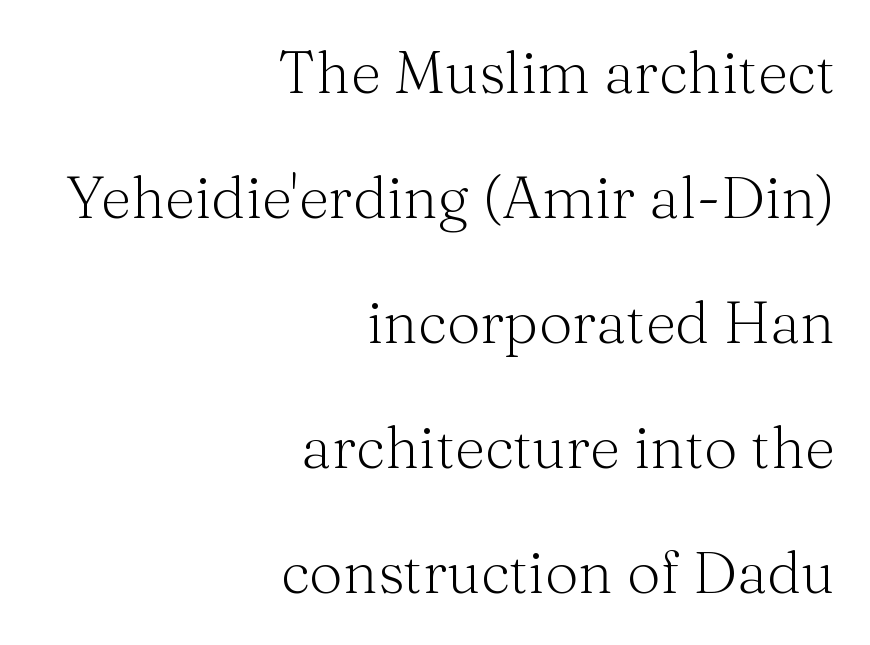
The image shows 59 px light serif type, upright; set right-aligned, loose line spacing (2.12x), normal letter spacing, not underlined; medium stroke contrast and a medium x-height.
